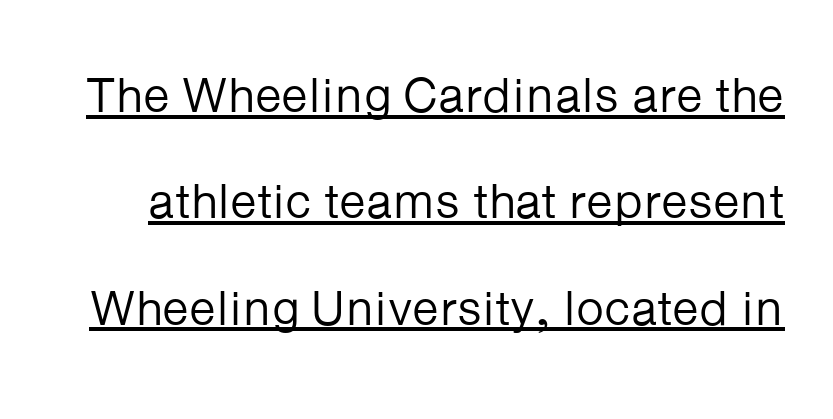
Unlike italic type, these characters show no tilt at all. No letter is thick-stroked: the sample isn't bold. This is sans-serif lettering, the kind often seen on screens and signage. Here the glyphs are tracked normally, forming tight word shapes. The face used here appears with an underline applied.
